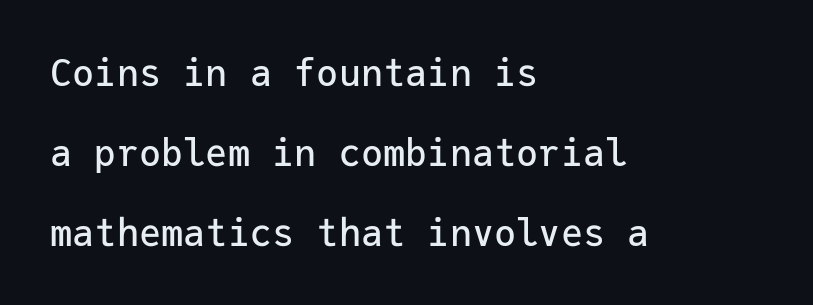
Horizontally, the lines are justified to the leading edge only. This block would shrink considerably if given ordinary leading; it's expanded now. Quick note: underline off. Is there any slant? The stems are plumb. The passage shown is typeset with a sans-serif family.
